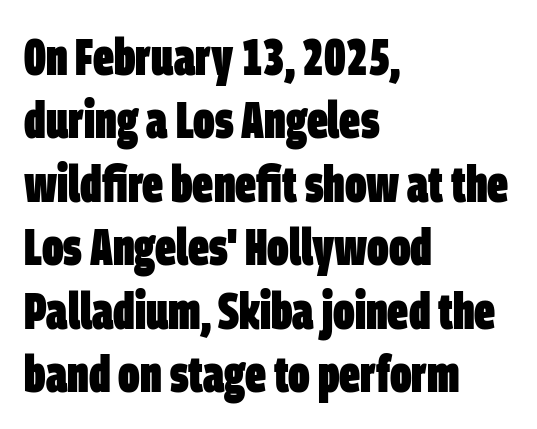
Q: Is the text bold? A: Yes.
Q: Is the typeface a serif or a sans-serif typeface? A: Sans-serif.
Q: Is the text underlined? A: No.
Q: How is the paragraph aligned? A: Left-aligned.
Q: Is the spacing between letters normal or unusually wide? A: Normal.
Q: Width (condensed, normal, or wide)? A: Condensed.
Q: Stroke contrast? A: Low.
Q: x-height? A: Large.
Q: Monospaced? A: No.
